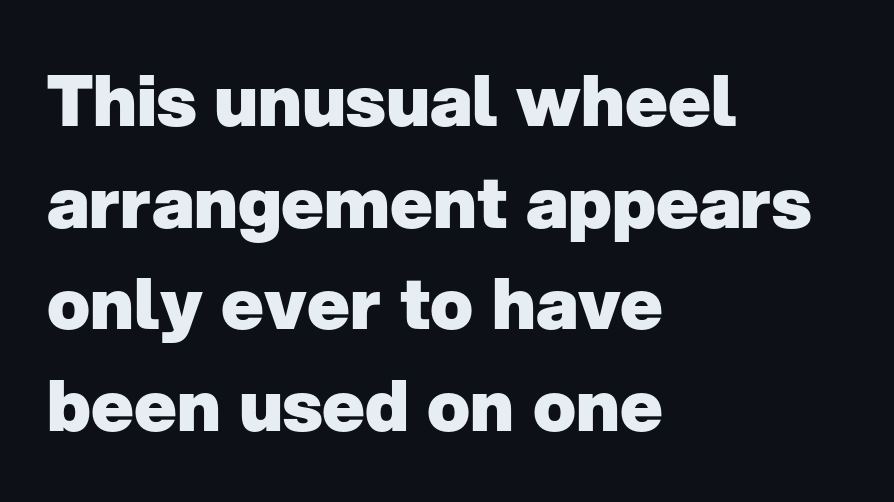
Q: Is the text bold? A: Yes.
Q: Is the text italic (slanted)? A: No, it is upright.
Q: Is the typeface a serif or a sans-serif typeface? A: Sans-serif.
Q: Is the text underlined? A: No.
Q: How is the paragraph aligned? A: Left-aligned.
Q: Is the spacing between letters normal or unusually wide? A: Normal.
Q: Is the spacing between lines tight, normal or loose? A: Normal.
Q: Width (condensed, normal, or wide)? A: Normal.
Q: Stroke contrast? A: Low.
Q: x-height? A: Medium.
Q: Monospaced? A: No.
